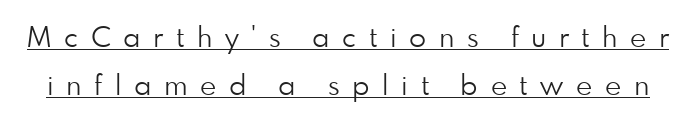
{"serif": "no", "italic": "no", "bold": "no", "weight": "light", "width": "normal", "stroke_contrast": "low", "x_height": "small", "monospaced": "no", "underline": "yes", "line_spacing_ratio": 1.72, "letter_spacing": "wide", "letter_spacing_em": 0.45, "glyph_px": 28}
